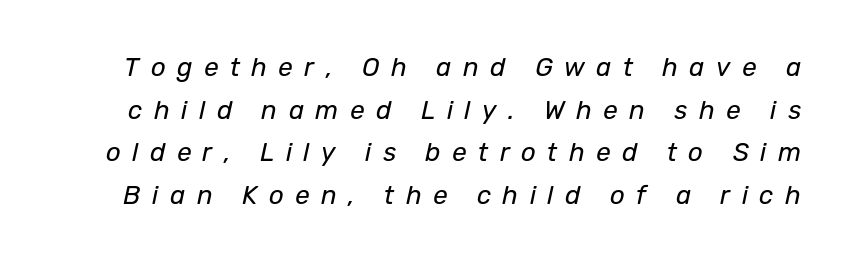
Q: Is the text bold? A: No.
Q: Is the text italic (slanted)? A: Yes, it leans right by about 12 degrees.
Q: Is the text underlined? A: No.
Q: Is the spacing between letters normal or unusually wide? A: Unusually wide.
Q: Is the spacing between lines tight, normal or loose? A: Normal.
